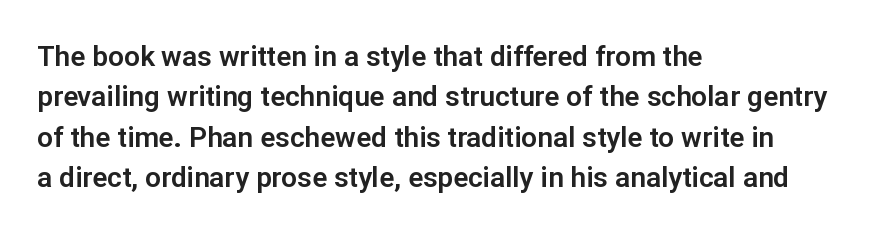
Q: Is the text italic (slanted)? A: No, it is upright.
Q: Is the typeface a serif or a sans-serif typeface? A: Sans-serif.
Q: Is the text underlined? A: No.
Q: How is the paragraph aligned? A: Left-aligned.
Q: Is the spacing between letters normal or unusually wide? A: Normal.
Q: Is the spacing between lines tight, normal or loose? A: Normal.
Q: Width (condensed, normal, or wide)? A: Normal.
Q: Stroke contrast? A: Low.
Q: x-height? A: Medium.
Q: Monospaced? A: No.
